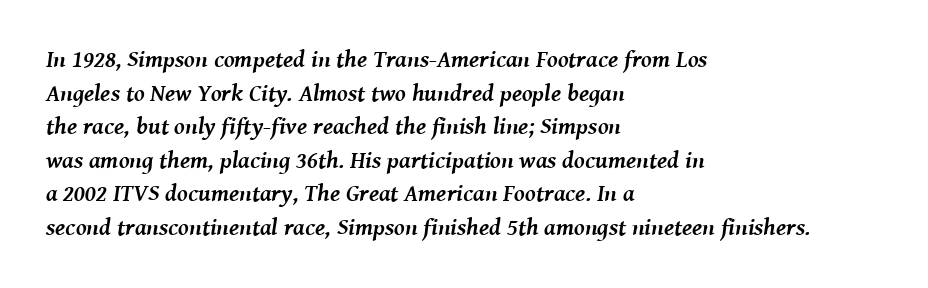
{"italic": "yes", "lean": "right", "slant_degrees": 8, "bold": "yes", "underline": "no", "align": "left", "line_spacing": "normal", "line_spacing_ratio": 1.4, "letter_spacing": "normal", "letter_spacing_em": 0.0, "glyph_px": 24}
